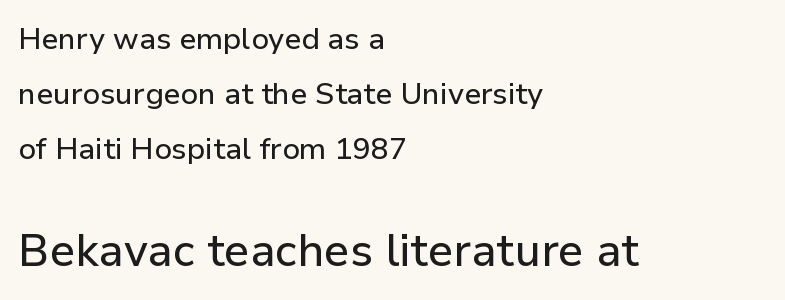
Q: Is the text italic (slanted)? A: No, it is upright.
Q: Is the typeface a serif or a sans-serif typeface? A: Sans-serif.
Q: Is the text underlined? A: No.
Q: How is the paragraph aligned? A: Left-aligned.
Q: Is the spacing between letters normal or unusually wide? A: Normal.
Q: Which block of text is set in a larger size, the first (top) or the second (bottom)? A: The second (bottom) one.
Q: Width (condensed, normal, or wide)? A: Normal.
Q: Stroke contrast? A: Low.
Q: x-height? A: Medium.
Q: Monospaced? A: No.
